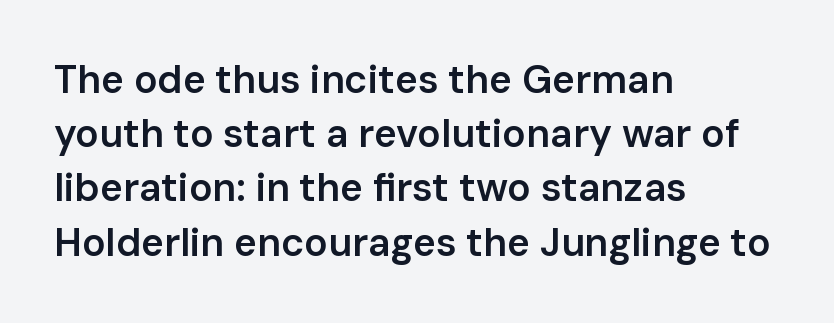
Q: Is the text bold? A: Semi-bold.
Q: Is the text italic (slanted)? A: No, it is upright.
Q: Is the typeface a serif or a sans-serif typeface? A: Sans-serif.
Q: Is the text underlined? A: No.
Q: How is the paragraph aligned? A: Left-aligned.
Q: Is the spacing between letters normal or unusually wide? A: Normal.
Q: Is the spacing between lines tight, normal or loose? A: Normal.
Q: Width (condensed, normal, or wide)? A: Normal.
Q: Stroke contrast? A: Low.
Q: x-height? A: Medium.
Q: Monospaced? A: No.
